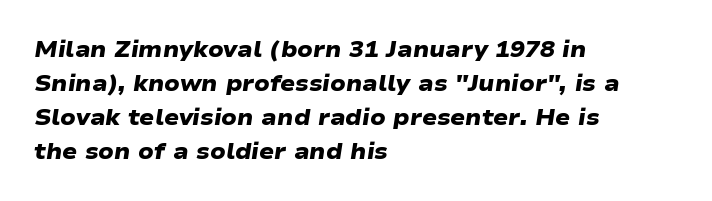
{"bold": "yes", "underline": "no", "align": "left", "line_spacing": "normal", "line_spacing_ratio": 1.54, "letter_spacing": "normal", "letter_spacing_em": 0.0, "glyph_px": 22}
